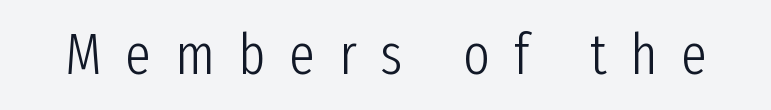
{"serif": "no", "italic": "no", "bold": "no", "weight": "light", "width": "condensed", "stroke_contrast": "low", "x_height": "medium", "monospaced": "no", "underline": "no", "letter_spacing": "wide", "letter_spacing_em": 0.42, "glyph_px": 57}
